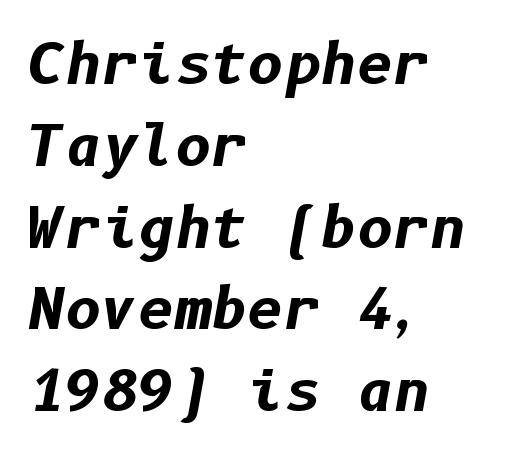
The image shows 56 px bold type, italic (leaning right); set left-aligned, normal line spacing (1.46x), normal letter spacing, not underlined; low stroke contrast and a medium x-height.
